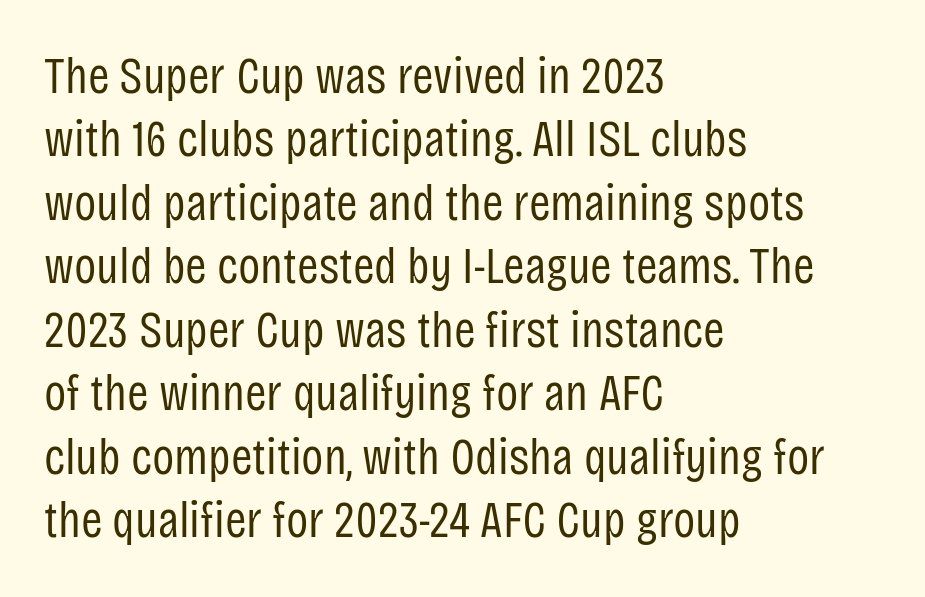
{"serif": "no", "italic": "no", "bold": "no", "weight": "regular", "width": "condensed", "stroke_contrast": "low", "x_height": "large", "monospaced": "no", "underline": "no", "align": "left", "line_spacing_ratio": 1.22, "letter_spacing": "normal", "letter_spacing_em": 0.0, "glyph_px": 52}
